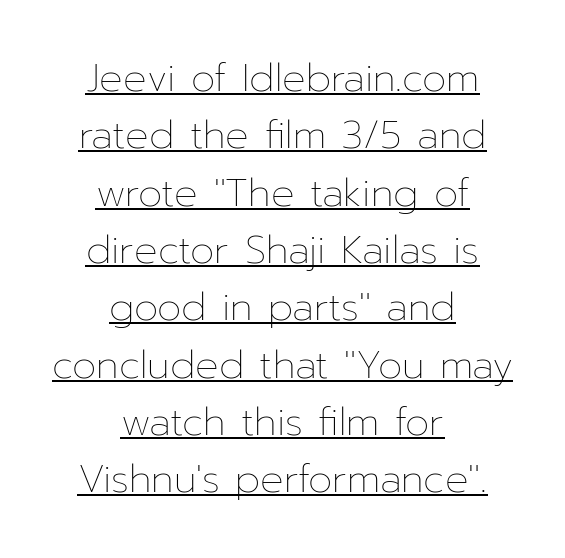
{"italic": "no", "bold": "no", "weight": "thin", "width": "normal", "stroke_contrast": "low", "x_height": "medium", "monospaced": "no", "underline": "yes", "align": "center", "line_spacing": "normal", "line_spacing_ratio": 1.47, "letter_spacing": "normal", "letter_spacing_em": 0.0, "glyph_px": 39}
